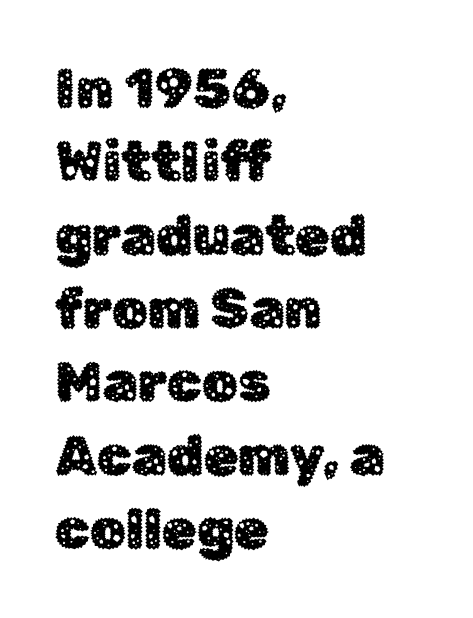
{"serif": "no", "italic": "no", "width": "normal", "stroke_contrast": "low", "x_height": "medium", "monospaced": "no", "underline": "no", "align": "left", "line_spacing": "normal", "line_spacing_ratio": 1.31, "letter_spacing": "normal", "letter_spacing_em": 0.0, "glyph_px": 56}
